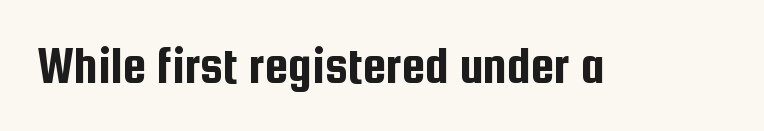
Q: Is the text italic (slanted)? A: No, it is upright.
Q: Is the typeface a serif or a sans-serif typeface? A: Sans-serif.
Q: Is the text underlined? A: No.
Q: Is the spacing between letters normal or unusually wide? A: Normal.
Q: Width (condensed, normal, or wide)? A: Condensed.
Q: Stroke contrast? A: Low.
Q: x-height? A: Medium.
Q: Monospaced? A: No.
